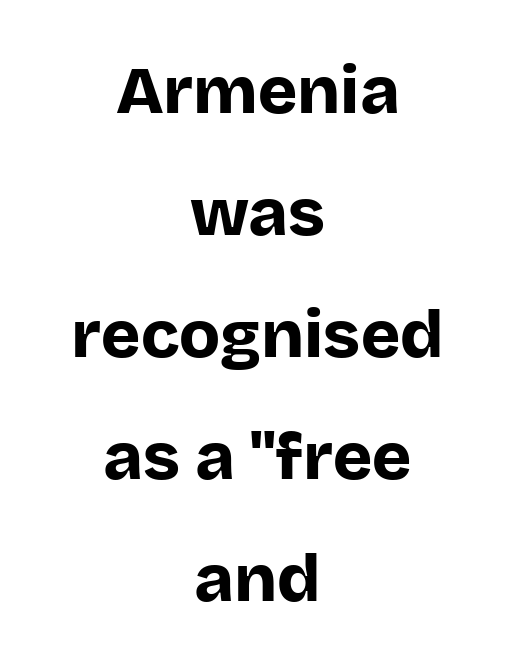
Which margin do the lines hug? Neither — every line sits in the middle. Is the letter spacing exaggerated? No — it looks like the ordinary default. Think of a printed novel: that variable character pitch is what you see here. The text was rendered using a sans face with plain stroke endings.
